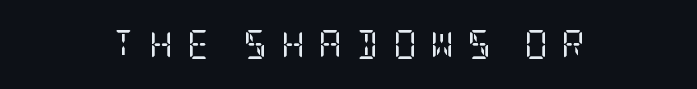
Q: Is the text bold? A: No.
Q: Is the text italic (slanted)? A: No, it is upright.
Q: Is the typeface a serif or a sans-serif typeface? A: Serif.
Q: Is the text underlined? A: No.
Q: How is the paragraph aligned? A: Centered.
Q: Is the spacing between letters normal or unusually wide? A: Unusually wide.
Q: Width (condensed, normal, or wide)? A: Condensed.
Q: Stroke contrast? A: Low.
Q: x-height? A: Large.
